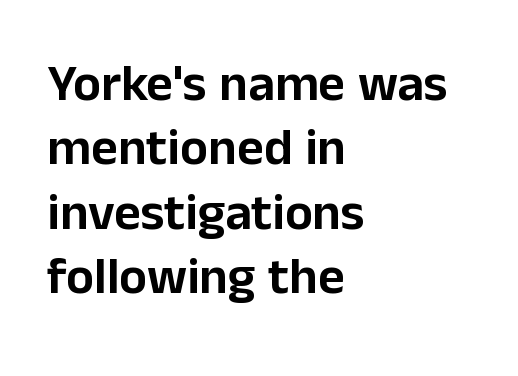
Q: Is the text italic (slanted)? A: No, it is upright.
Q: Is the typeface a serif or a sans-serif typeface? A: Sans-serif.
Q: Is the text underlined? A: No.
Q: How is the paragraph aligned? A: Left-aligned.
Q: Is the spacing between letters normal or unusually wide? A: Normal.
Q: Width (condensed, normal, or wide)? A: Normal.
Q: Stroke contrast? A: Low.
Q: x-height? A: Medium.
Q: Monospaced? A: No.
